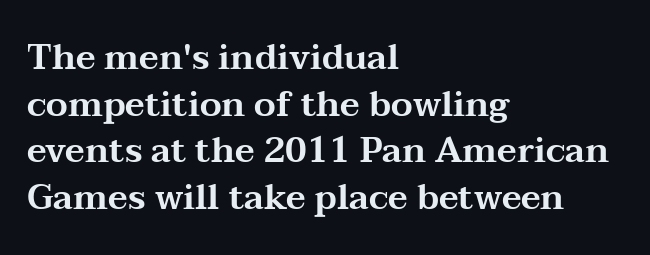
The image shows 35 px wide serif type, upright; set left-aligned, normal line spacing (1.33x), normal letter spacing, not underlined; medium stroke contrast and a medium x-height.
